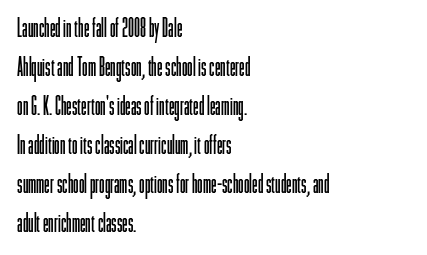
{"italic": "no", "bold": "no", "underline": "no", "align": "left", "line_spacing": "normal", "line_spacing_ratio": 1.56, "letter_spacing": "normal", "letter_spacing_em": 0.0, "glyph_px": 25}
